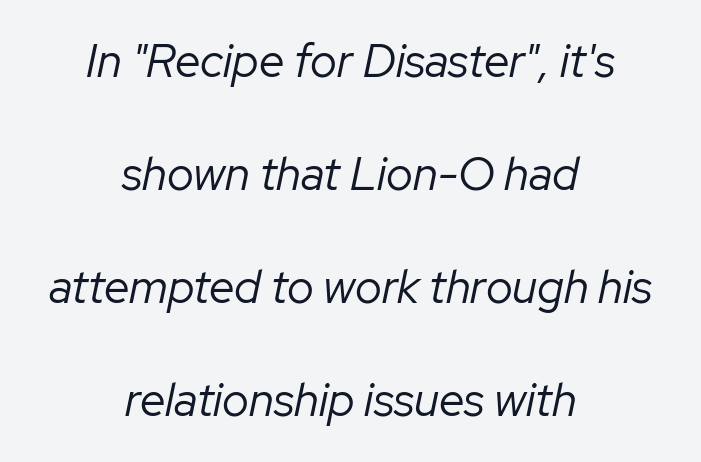
{"italic": "yes", "lean": "right", "slant_degrees": 12, "bold": "no", "weight": "regular", "width": "normal", "stroke_contrast": "low", "x_height": "medium", "monospaced": "no", "underline": "no", "align": "center", "line_spacing": "loose", "line_spacing_ratio": 2.46, "letter_spacing": "normal", "letter_spacing_em": 0.0, "glyph_px": 46}
